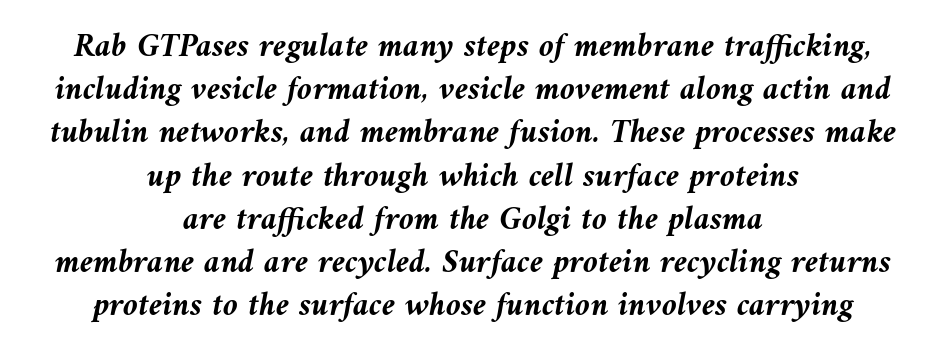
Q: Is the text bold? A: Yes.
Q: Is the text italic (slanted)? A: Yes, it leans left by about 10 degrees.
Q: Is the text underlined? A: No.
Q: How is the paragraph aligned? A: Centered.
Q: Is the spacing between letters normal or unusually wide? A: Normal.
Q: Is the spacing between lines tight, normal or loose? A: Normal.
Q: Width (condensed, normal, or wide)? A: Normal.
Q: Stroke contrast? A: Medium.
Q: x-height? A: Medium.
Q: Monospaced? A: No.
